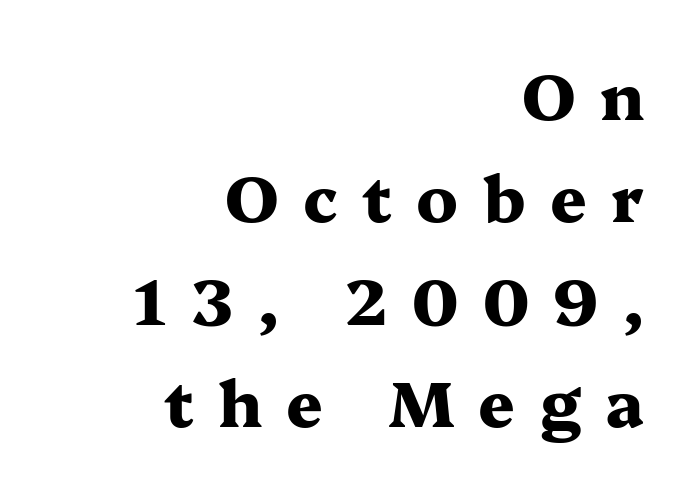
The letters advance in unequal steps, a hallmark of proportional type. In terms of posture, this sample is upright. These lines have a slow, spaced-out rhythm from letter to letter. Rows of type keep a routine distance in the vertical direction. The specimen omits any rule beneath the text block's lines.
